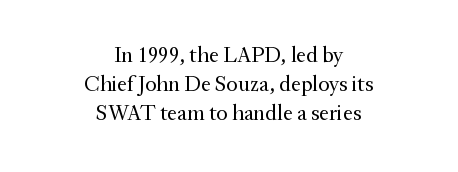
Q: Is the text bold? A: No.
Q: Is the text italic (slanted)? A: No, it is upright.
Q: Is the text underlined? A: No.
Q: How is the paragraph aligned? A: Centered.
Q: Is the spacing between letters normal or unusually wide? A: Normal.
Q: Is the spacing between lines tight, normal or loose? A: Normal.
